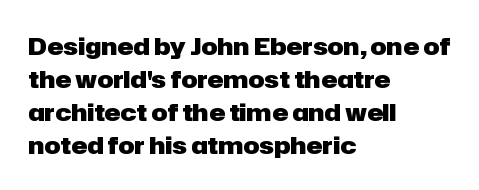
The image shows 24 px bold type, upright; set left-aligned, normal line spacing (1.37x), normal letter spacing, not underlined.
